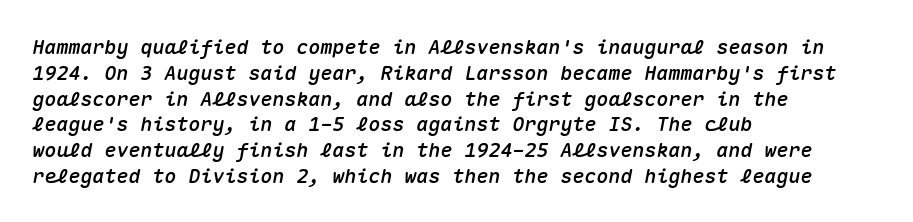
{"italic": "yes", "lean": "right", "slant_degrees": 10, "underline": "no", "align": "left", "line_spacing": "normal", "line_spacing_ratio": 1.29, "letter_spacing": "normal", "letter_spacing_em": 0.0, "glyph_px": 20}
